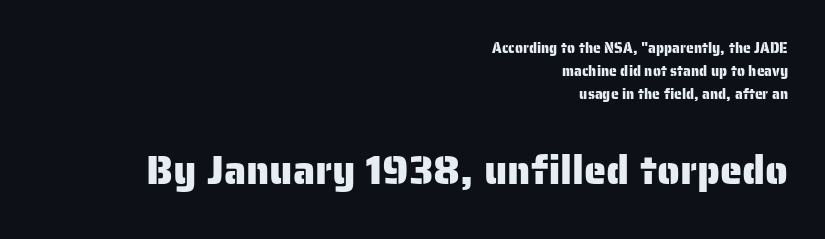
Q: Is the text italic (slanted)? A: No, it is upright.
Q: Is the typeface a serif or a sans-serif typeface? A: Sans-serif.
Q: Is the text underlined? A: No.
Q: How is the paragraph aligned? A: Right-aligned.
Q: Is the spacing between letters normal or unusually wide? A: Normal.
Q: Is the spacing between lines tight, normal or loose? A: Normal.
Q: Which block of text is set in a larger size, the first (top) or the second (bottom)? A: The second (bottom) one.
Q: Width (condensed, normal, or wide)? A: Normal.
Q: Stroke contrast? A: Low.
Q: x-height? A: Medium.
Q: Monospaced? A: No.
